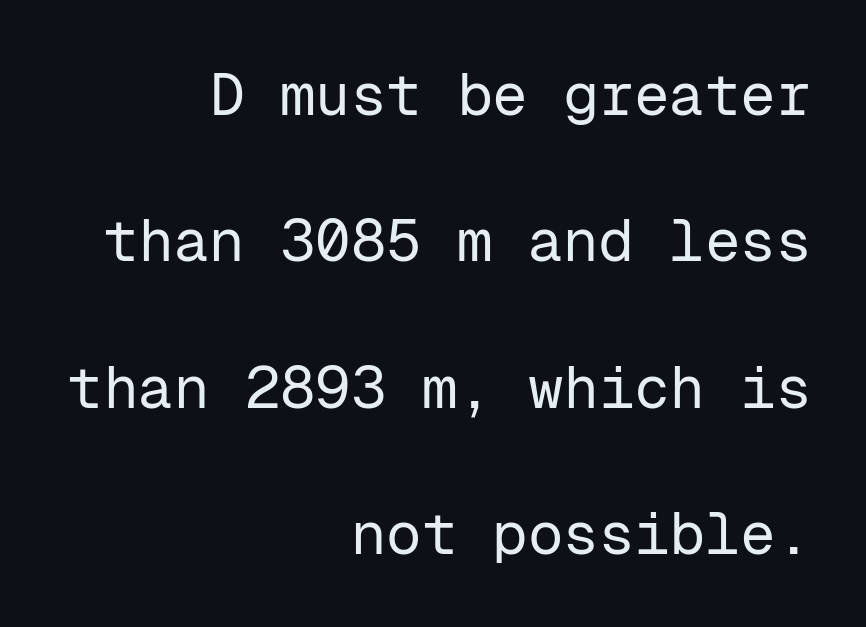
{"serif": "no", "italic": "no", "bold": "no", "weight": "regular", "width": "normal", "stroke_contrast": "low", "x_height": "medium", "monospaced": "yes", "underline": "no", "align": "right", "line_spacing": "loose", "line_spacing_ratio": 2.48, "letter_spacing": "normal", "letter_spacing_em": 0.0, "glyph_px": 59}
